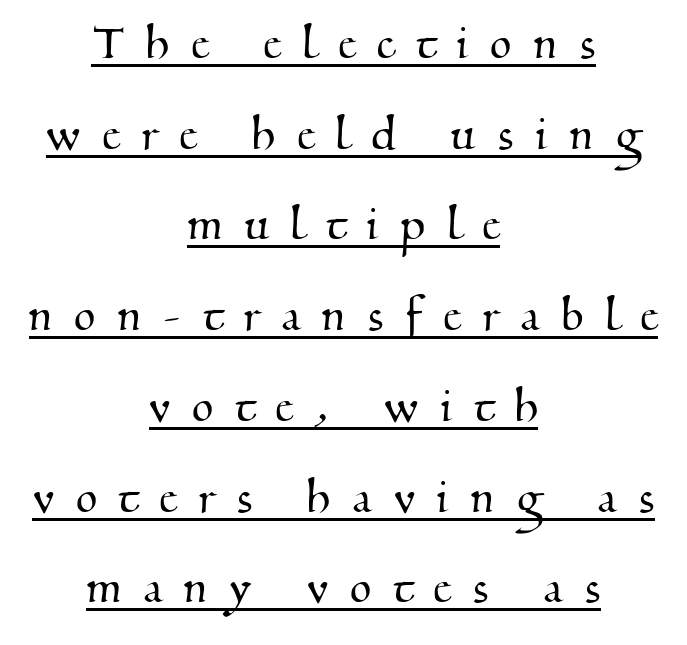
{"serif": "yes", "width": "normal", "stroke_contrast": "medium", "x_height": "small", "monospaced": "no", "underline": "yes", "align": "center", "line_spacing": "normal", "line_spacing_ratio": 1.65, "letter_spacing": "wide", "letter_spacing_em": 0.41, "glyph_px": 55}
